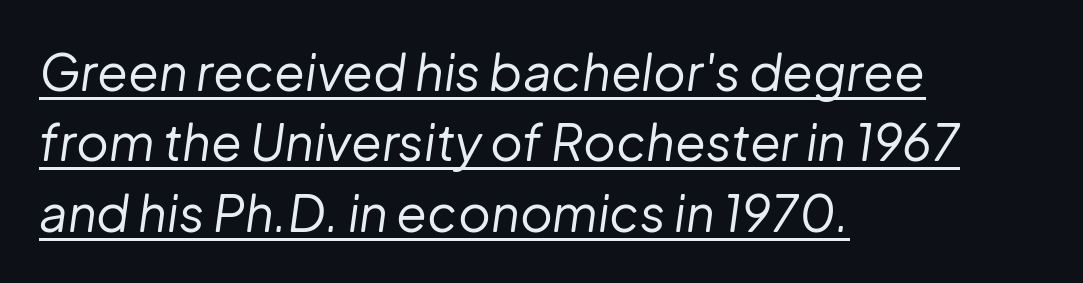
Each word holds together tightly as a unit, with standard inter-letter gaps. Layout note: lines flush left. This sample has the flowing, uneven cadence of proportional lettering. The string is rendered with underlining switched on. Think standard paragraph weight, or any step lighter than that.
